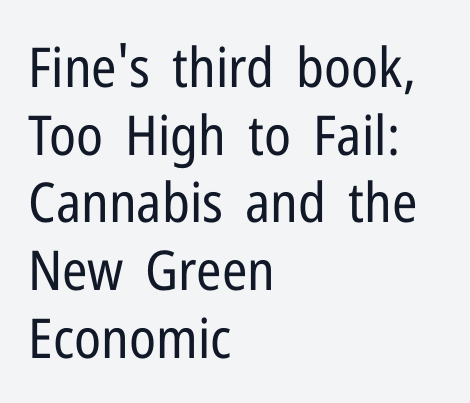
Casual observation: everything's shoved over to the left. The passage shown has conventional tracking throughout. Upright lettering throughout. These lines are composed in type without serifs. The rendering uses natural spacing where letterforms have individual widths.
